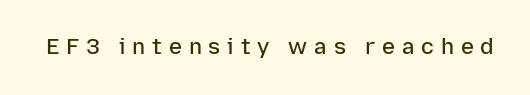
The image shows 22 px text type, upright; set unusually wide letter spacing (+0.31 em), not underlined.
